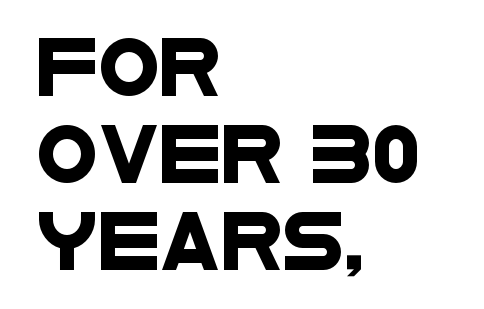
The image shows 56 px wide sans-serif type; set left-aligned, normal line spacing (1.55x), normal letter spacing, not underlined; low stroke contrast and a large x-height.
